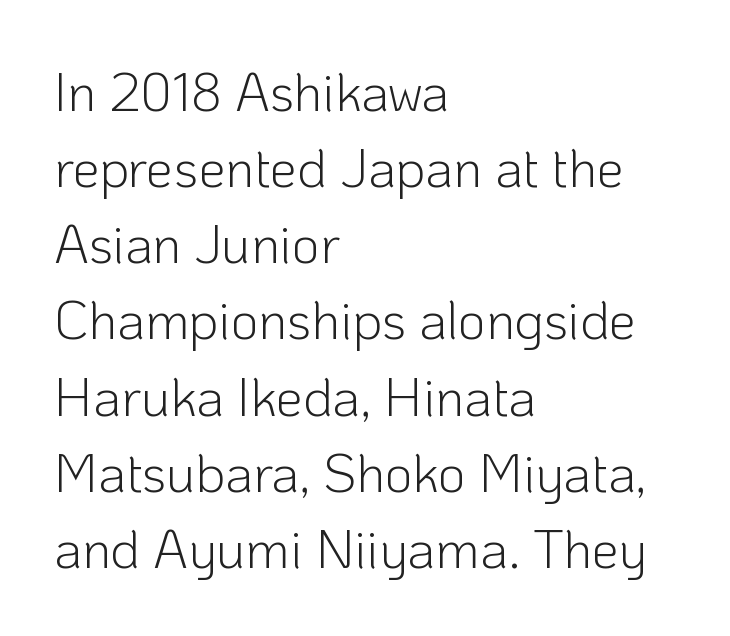
{"serif": "no", "italic": "no", "bold": "no", "weight": "light", "width": "normal", "stroke_contrast": "low", "x_height": "medium", "monospaced": "no", "underline": "no", "align": "left", "line_spacing": "normal", "line_spacing_ratio": 1.41, "letter_spacing": "normal", "letter_spacing_em": 0.0, "glyph_px": 54}
